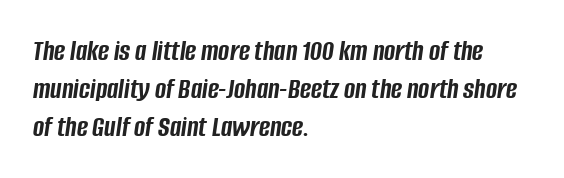
The image shows 30 px semibold, condensed type, italic (leaning right); set left-aligned, normal line spacing (1.26x), normal letter spacing, not underlined; low stroke contrast and a large x-height.
